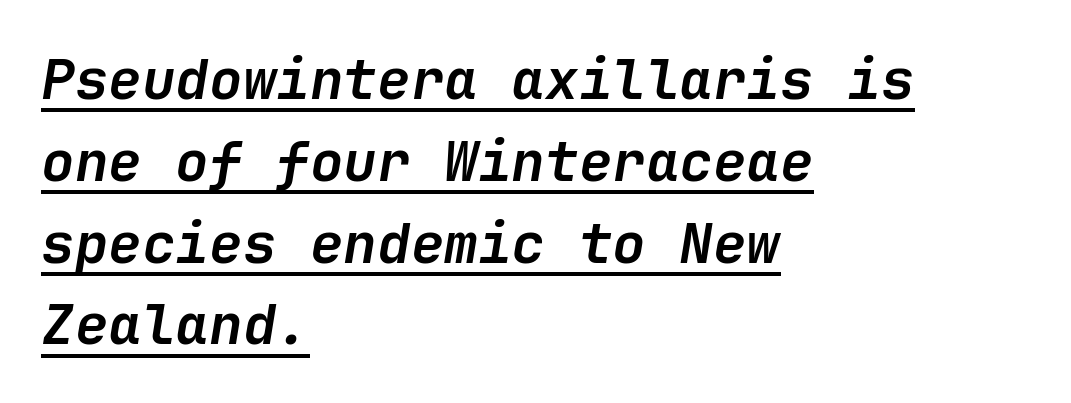
The image shows 56 px semibold type, italic (leaning right); set left-aligned, normal line spacing (1.46x), normal letter spacing, underlined; low stroke contrast and a medium x-height.
